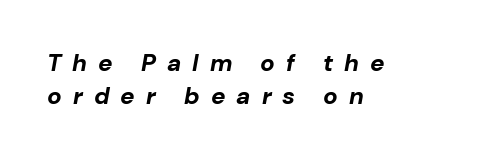
{"italic": "yes", "lean": "right", "slant_degrees": 10, "bold": "yes", "underline": "no", "align": "left", "line_spacing": "normal", "line_spacing_ratio": 1.38, "letter_spacing": "wide", "letter_spacing_em": 0.46, "glyph_px": 24}
